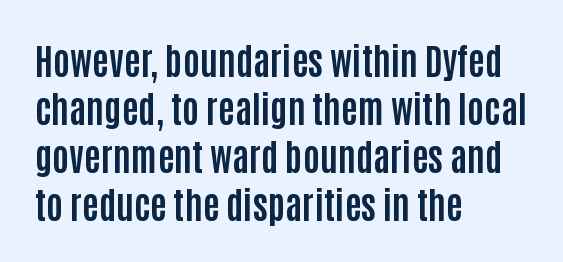
The rendering uses natural spacing where letterforms have individual widths. Check where the strokes stop: nothing finishes them off — pure sans. The designer left line spacing at the default. Strokes here are thick enough to call this a true bold.
